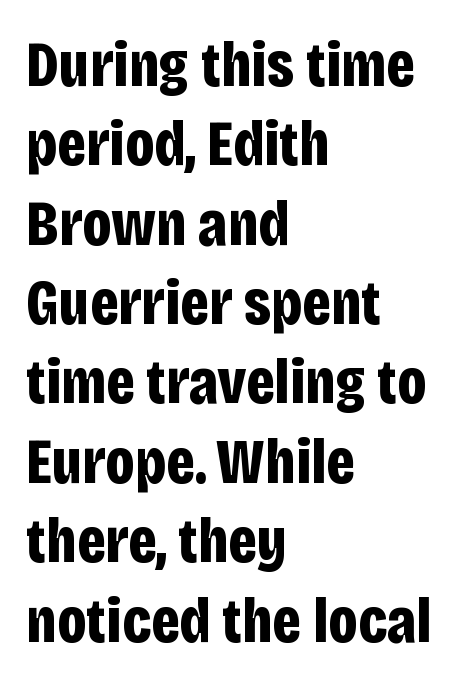
You could not count columns in this text — the font is proportionally spaced. Every row of glyphs begins at an identical x-position on the left. The font is running at its bold setting. Each row of text sits above clean, open space. Characters follow at the spacing the type designer built in.
